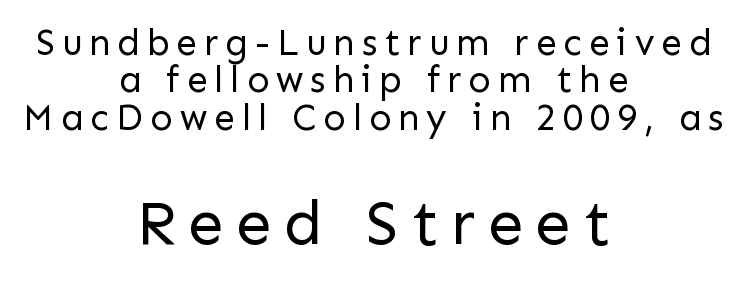
Q: Is the text bold? A: No.
Q: Is the text italic (slanted)? A: No, it is upright.
Q: Is the typeface a serif or a sans-serif typeface? A: Sans-serif.
Q: Is the text underlined? A: No.
Q: How is the paragraph aligned? A: Centered.
Q: Is the spacing between lines tight, normal or loose? A: Tight.
Q: Which block of text is set in a larger size, the first (top) or the second (bottom)? A: The second (bottom) one.
Q: Width (condensed, normal, or wide)? A: Normal.
Q: Stroke contrast? A: Low.
Q: x-height? A: Medium.
Q: Monospaced? A: No.
